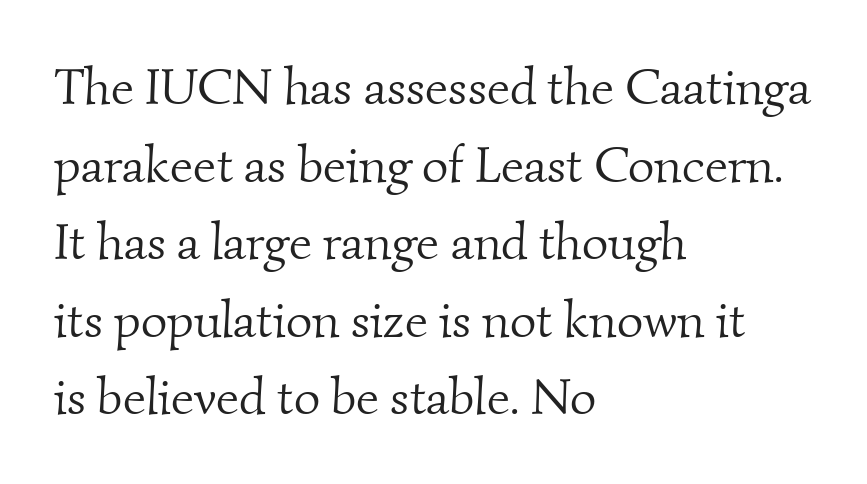
Spacing verdict: proportional, widths tailored to each character. Weight: regular or lighter. Letters rest on an invisible, unmarked baseline. The type is set solid horizontally, with unmodified tracking. The rag falls on the right side of this text block.
